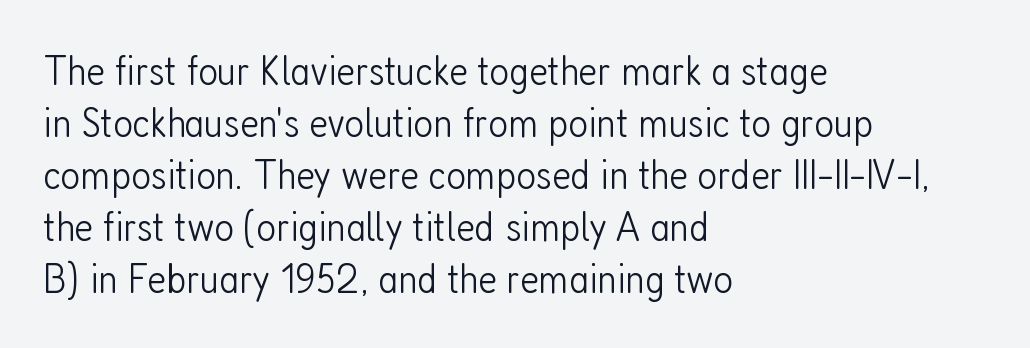
The image shows 43 px light, condensed sans-serif type, upright; set left-aligned, line spacing 1.21x, normal letter spacing, not underlined; low stroke contrast and a medium x-height.
